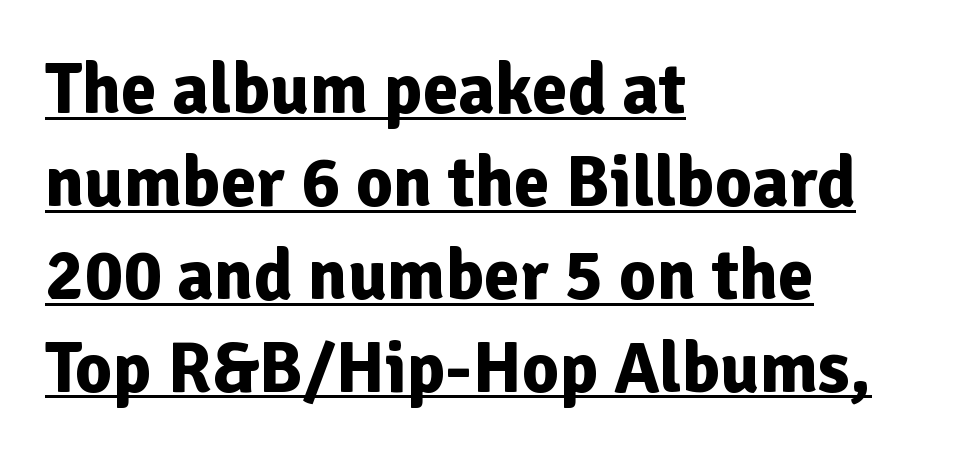
{"serif": "no", "italic": "no", "bold": "yes", "weight": "bold", "width": "normal", "stroke_contrast": "low", "x_height": "medium", "monospaced": "no", "underline": "yes", "align": "left", "line_spacing": "normal", "line_spacing_ratio": 1.29, "letter_spacing": "normal", "letter_spacing_em": 0.0, "glyph_px": 72}
